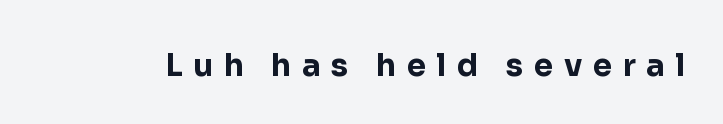
{"serif": "no", "italic": "no", "bold": "yes", "weight": "bold", "width": "normal", "stroke_contrast": "low", "x_height": "medium", "monospaced": "no", "underline": "no", "letter_spacing": "wide", "letter_spacing_em": 0.34, "glyph_px": 31}
